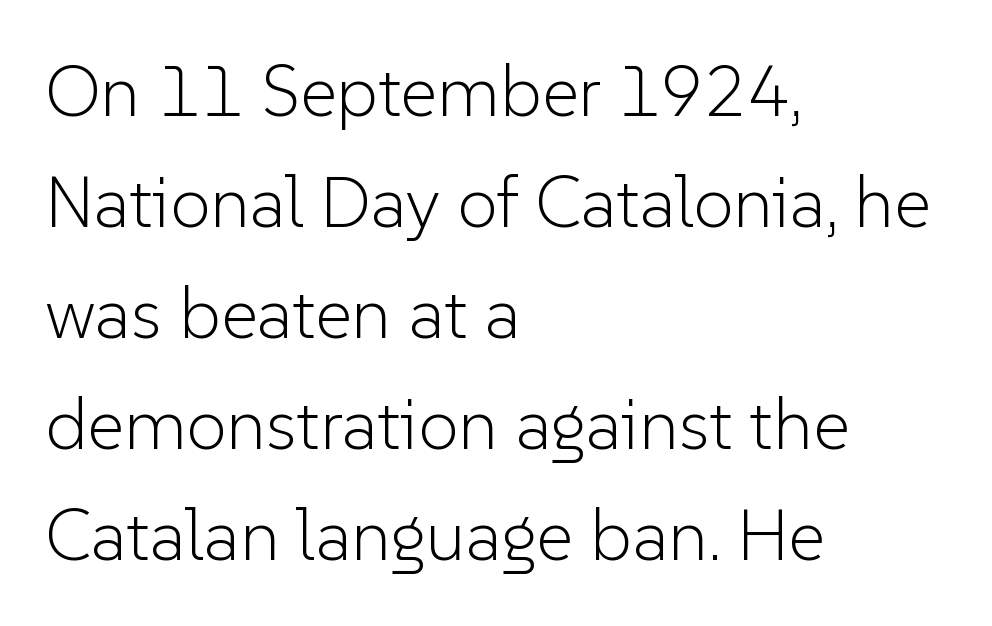
The image shows 72 px light sans-serif type, upright; set left-aligned, normal line spacing (1.54x), normal letter spacing, not underlined; low stroke contrast and a medium x-height.
